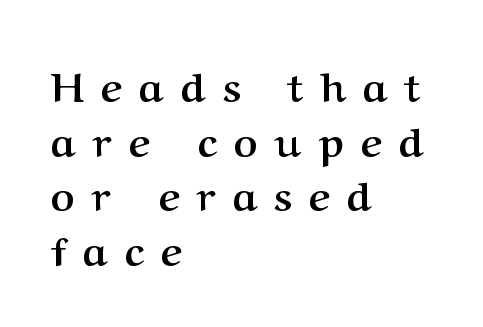
{"serif": "yes", "italic": "no", "bold": "yes", "weight": "semibold", "width": "normal", "stroke_contrast": "medium", "x_height": "medium", "monospaced": "no", "underline": "no", "align": "left", "line_spacing": "normal", "line_spacing_ratio": 1.33, "letter_spacing": "wide", "letter_spacing_em": 0.42, "glyph_px": 41}
